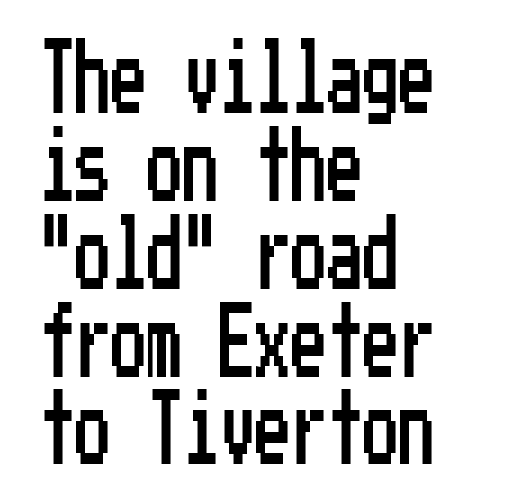
{"serif": "no", "italic": "no", "width": "condensed", "stroke_contrast": "low", "x_height": "medium", "underline": "no", "align": "left", "line_spacing_ratio": 1.22, "letter_spacing": "normal", "letter_spacing_em": 0.0, "glyph_px": 72}
